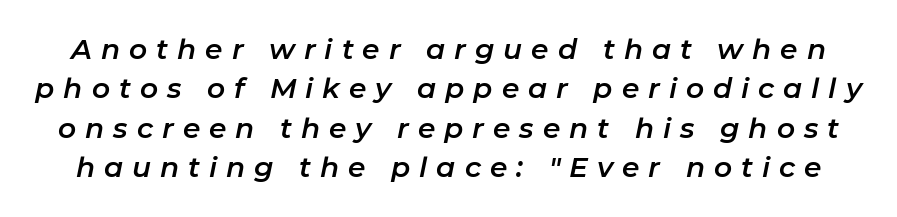
{"italic": "yes", "lean": "right", "slant_degrees": 11, "width": "normal", "stroke_contrast": "low", "x_height": "medium", "monospaced": "no", "underline": "no", "line_spacing": "normal", "line_spacing_ratio": 1.41, "letter_spacing": "wide", "letter_spacing_em": 0.32, "glyph_px": 28}
